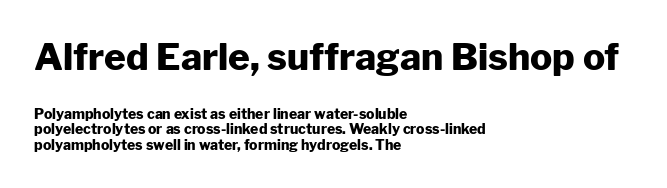
Q: Is the text bold? A: Yes.
Q: Is the text italic (slanted)? A: No, it is upright.
Q: Is the typeface a serif or a sans-serif typeface? A: Sans-serif.
Q: Is the text underlined? A: No.
Q: How is the paragraph aligned? A: Left-aligned.
Q: Is the spacing between letters normal or unusually wide? A: Normal.
Q: Is the spacing between lines tight, normal or loose? A: Tight.
Q: Which block of text is set in a larger size, the first (top) or the second (bottom)? A: The first (top) one.
Q: Width (condensed, normal, or wide)? A: Normal.
Q: Stroke contrast? A: Low.
Q: x-height? A: Medium.
Q: Monospaced? A: No.
